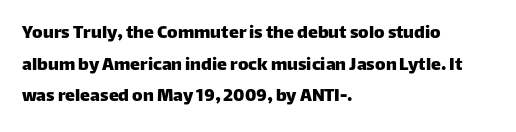
{"italic": "no", "underline": "no", "align": "left", "line_spacing": "normal", "line_spacing_ratio": 1.58, "letter_spacing": "normal", "letter_spacing_em": 0.0, "glyph_px": 20}
